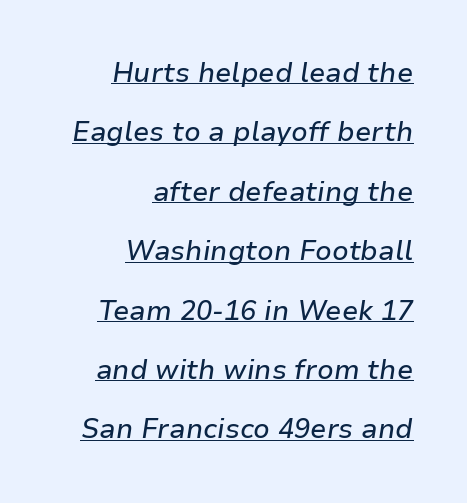
The image shows 27 px text type, italic (leaning right); set right-aligned, loose line spacing (2.2x), normal letter spacing, underlined.
